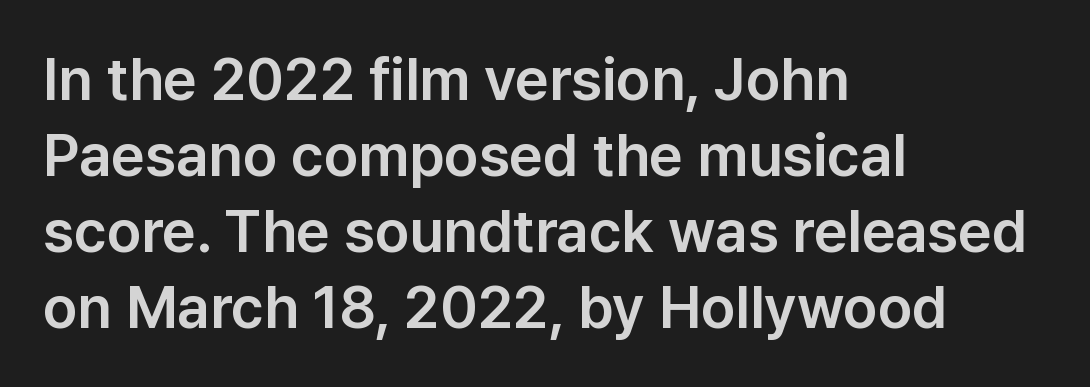
{"serif": "no", "italic": "no", "width": "normal", "stroke_contrast": "low", "x_height": "medium", "monospaced": "no", "underline": "no", "align": "left", "line_spacing": "normal", "line_spacing_ratio": 1.29, "letter_spacing": "normal", "letter_spacing_em": 0.0, "glyph_px": 59}
